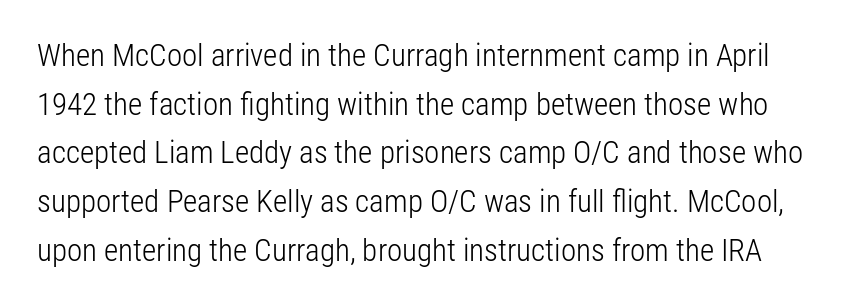
The image shows 31 px light, condensed sans-serif type, upright; set normal line spacing (1.57x), normal letter spacing, not underlined; low stroke contrast and a medium x-height.
